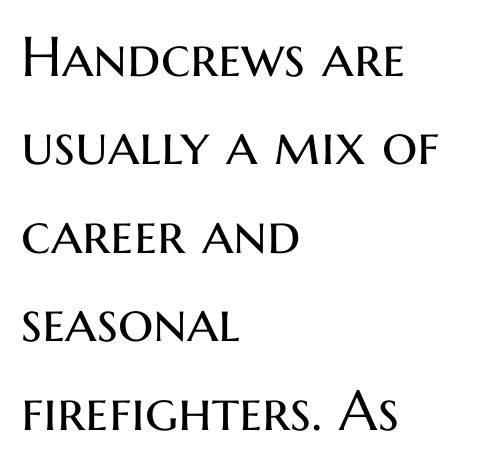
The image shows 56 px regular-weight sans-serif type, upright; set left-aligned, normal line spacing (1.58x), normal letter spacing, not underlined; medium stroke contrast and a medium x-height.
